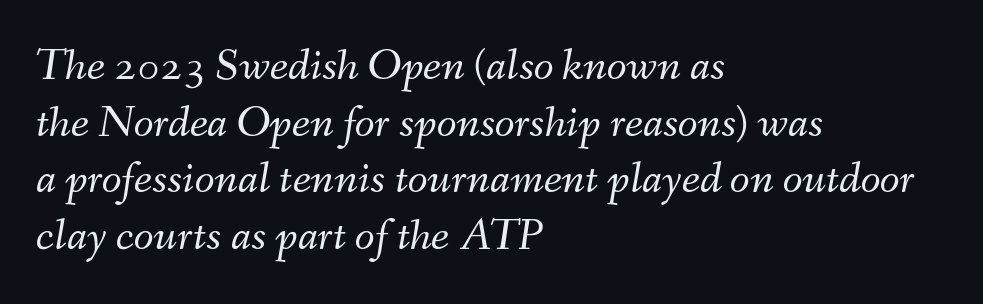
Q: Is the text bold? A: No.
Q: Is the text italic (slanted)? A: Yes, it leans right by about 9 degrees.
Q: Is the text underlined? A: No.
Q: How is the paragraph aligned? A: Left-aligned.
Q: Is the spacing between letters normal or unusually wide? A: Normal.
Q: Width (condensed, normal, or wide)? A: Normal.
Q: Stroke contrast? A: Medium.
Q: x-height? A: Small.
Q: Monospaced? A: No.
